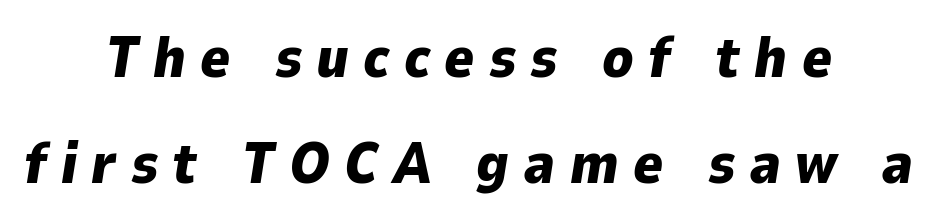
{"italic": "yes", "lean": "right", "slant_degrees": 9, "bold": "yes", "weight": "heavy", "width": "normal", "stroke_contrast": "low", "x_height": "medium", "monospaced": "no", "underline": "no", "align": "center", "line_spacing_ratio": 1.86, "letter_spacing": "wide", "letter_spacing_em": 0.25, "glyph_px": 57}
